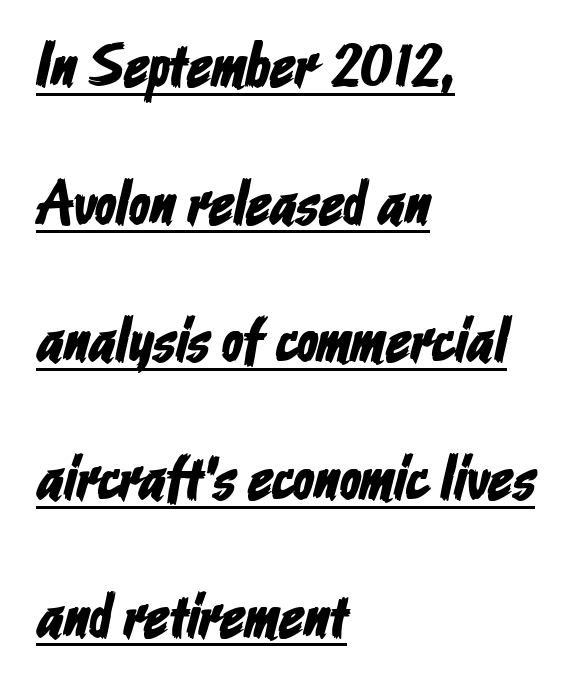
The image shows 62 px condensed sans-serif type; set left-aligned, loose line spacing (2.22x), normal letter spacing, underlined; low stroke contrast and a medium x-height.
